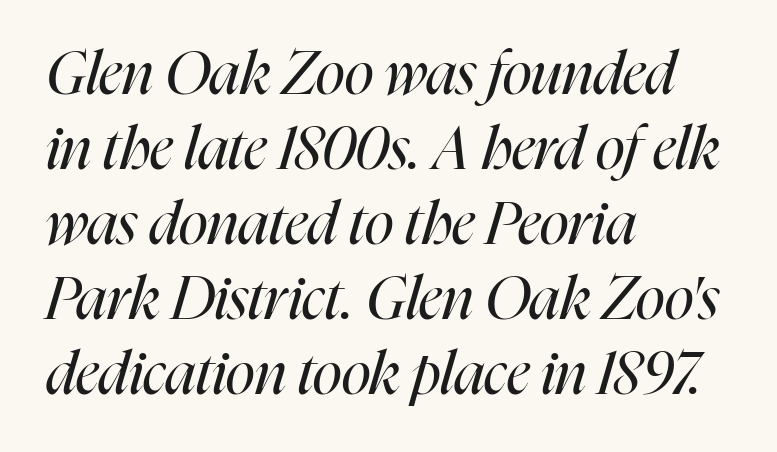
The image shows 60 px regular-weight, condensed type, italic (leaning right); set left-aligned, normal line spacing (1.25x), normal letter spacing, not underlined; high stroke contrast and a medium x-height.
